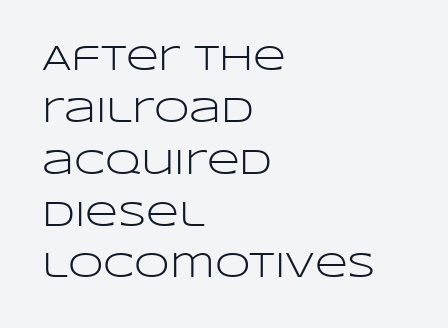
{"serif": "no", "italic": "no", "bold": "no", "weight": "light", "width": "wide", "stroke_contrast": "low", "x_height": "large", "monospaced": "no", "underline": "no", "align": "left", "line_spacing": "normal", "line_spacing_ratio": 1.44, "letter_spacing": "normal", "letter_spacing_em": 0.0, "glyph_px": 36}
